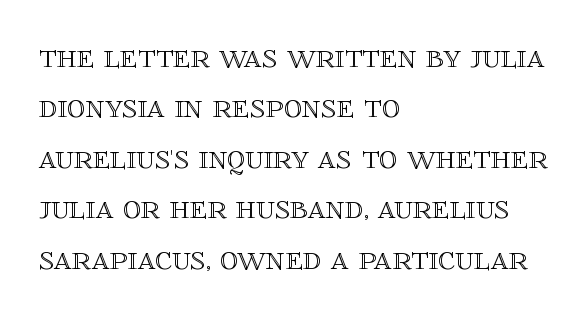
{"italic": "no", "width": "normal", "x_height": "large", "monospaced": "no", "underline": "no", "align": "left", "line_spacing": "normal", "line_spacing_ratio": 1.4, "letter_spacing": "normal", "letter_spacing_em": 0.0, "glyph_px": 36}
